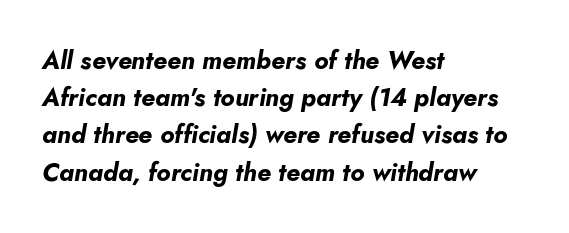
A clean baseline with only descenders dipping below it. You'd pick this weight for a headline — it's a proper bold. In terms of letterspacing, this is plain default setting. It's the slanting kind of type.
